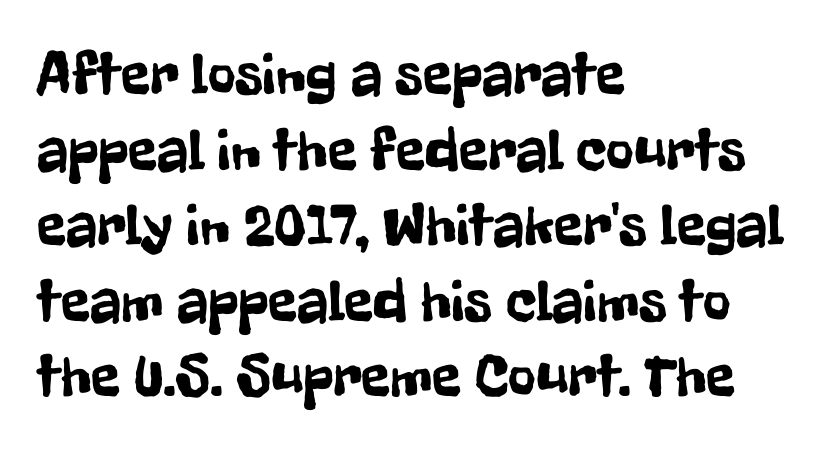
Is this a fixed-width face? No — the glyphs have proportional, varying widths. This rendering uses left alignment, leaving the right contour irregular. Each word holds together tightly as a unit, with standard inter-letter gaps. The designer went with a sans here, leaving each stem footless. The designer left line spacing at the default. The string is rendered with underlining switched off.
